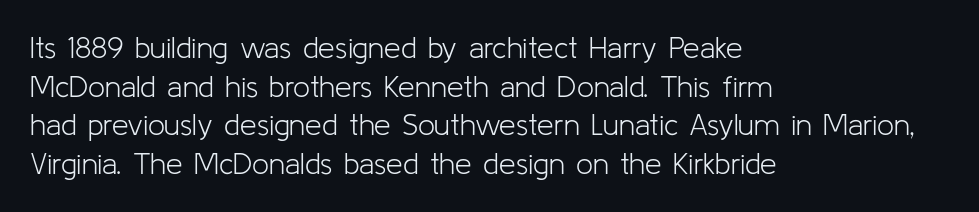
Q: Is the text bold? A: No.
Q: Is the text italic (slanted)? A: No, it is upright.
Q: Is the typeface a serif or a sans-serif typeface? A: Sans-serif.
Q: Is the text underlined? A: No.
Q: How is the paragraph aligned? A: Left-aligned.
Q: Is the spacing between letters normal or unusually wide? A: Normal.
Q: Is the spacing between lines tight, normal or loose? A: Normal.
Q: Width (condensed, normal, or wide)? A: Normal.
Q: Stroke contrast? A: Low.
Q: x-height? A: Medium.
Q: Monospaced? A: No.
